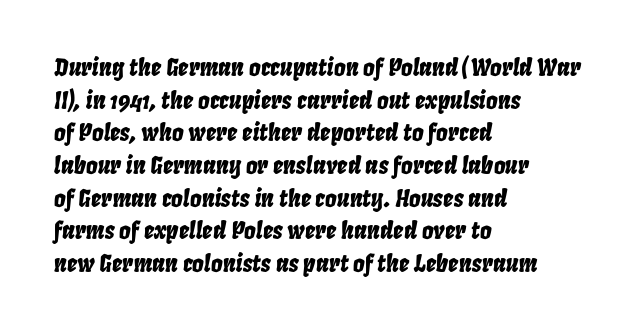
The ragged edge is on the right, which tells us the setting is flush left. The specimen reads as italic at a glance. Words appear dense and cohesive because spacing is normal. The line-height multiplier appears to be the usual default. The zone under the glyphs is completely vacant.
